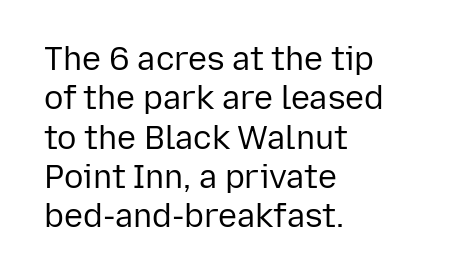
Nothing heavy about these letters — not bold at all. Each row of text sits above clean, open space. A student would call this left alignment; a typographer would say flush left, rag right. No feet cap the strokes, marking this as sans-serif type.
